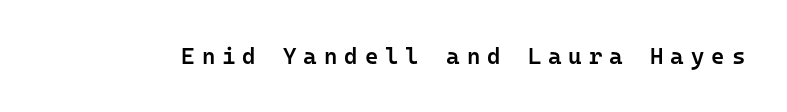
This rendering widens character spacing well past its baseline value. Type without underlining. The specimen reads as upright at a glance. Weight: semibold (demi).
